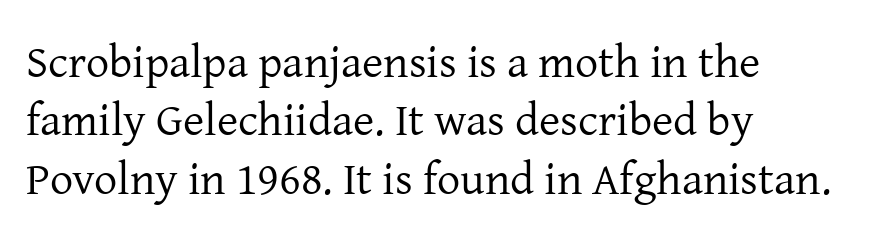
Each line starts at the same left margin while the right side varies. Serif or sans? Serif — the stroke terminals have little feet. Does the leading feel generous? No, just average. Do the characters align in a grid? No, the font is proportional. The words here are not underlined. Characters follow at the spacing the type designer built in.
